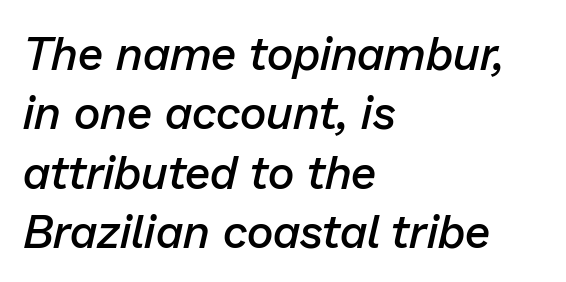
Q: Is the text bold? A: Semi-bold.
Q: Is the text italic (slanted)? A: Yes, it leans right by about 13 degrees.
Q: Is the text underlined? A: No.
Q: How is the paragraph aligned? A: Left-aligned.
Q: Is the spacing between letters normal or unusually wide? A: Normal.
Q: Is the spacing between lines tight, normal or loose? A: Normal.
Q: Width (condensed, normal, or wide)? A: Normal.
Q: Stroke contrast? A: Low.
Q: x-height? A: Medium.
Q: Monospaced? A: No.
